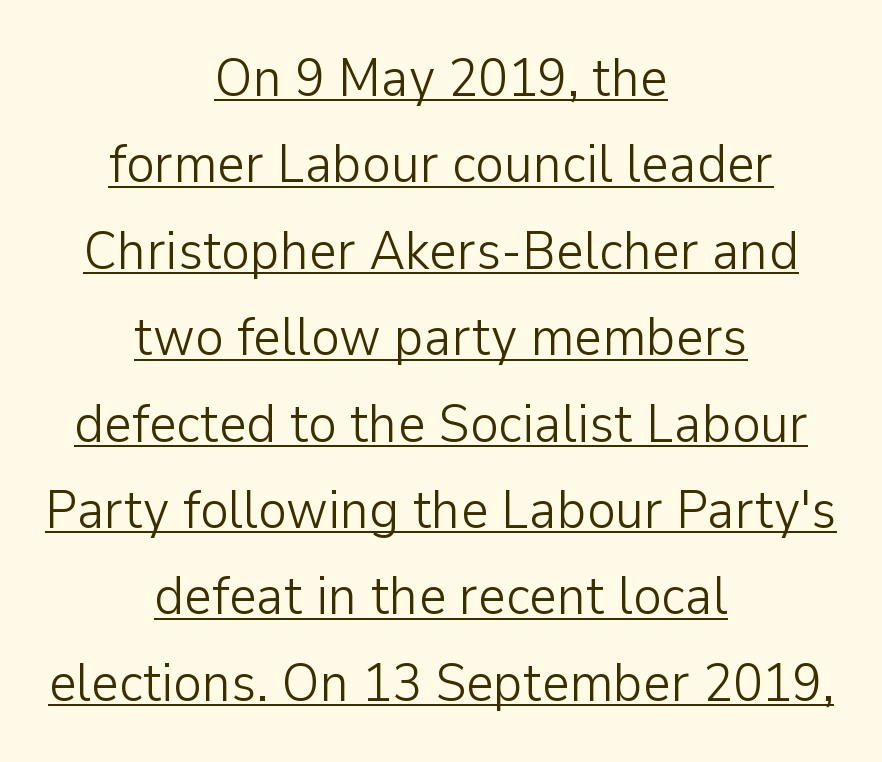
The axis of the letterforms is exactly vertical. Leftover space on each line is divided equally before and after the words. Summary of vertical rhythm: regular, with standard interline spacing. The rendering uses natural spacing where letterforms have individual widths. Are there feet on the stems? There aren't — it's a sans.
